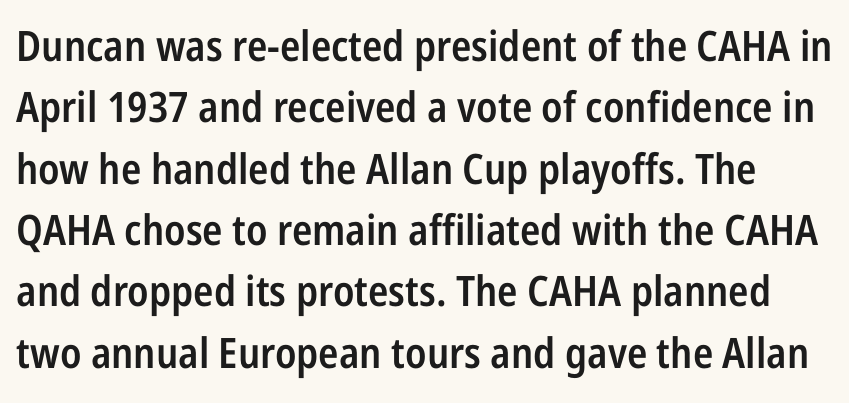
Q: Is the text bold? A: Semi-bold.
Q: Is the text italic (slanted)? A: No, it is upright.
Q: Is the typeface a serif or a sans-serif typeface? A: Sans-serif.
Q: Is the text underlined? A: No.
Q: Is the spacing between letters normal or unusually wide? A: Normal.
Q: Is the spacing between lines tight, normal or loose? A: Normal.
Q: Width (condensed, normal, or wide)? A: Condensed.
Q: Stroke contrast? A: Low.
Q: x-height? A: Medium.
Q: Monospaced? A: No.
